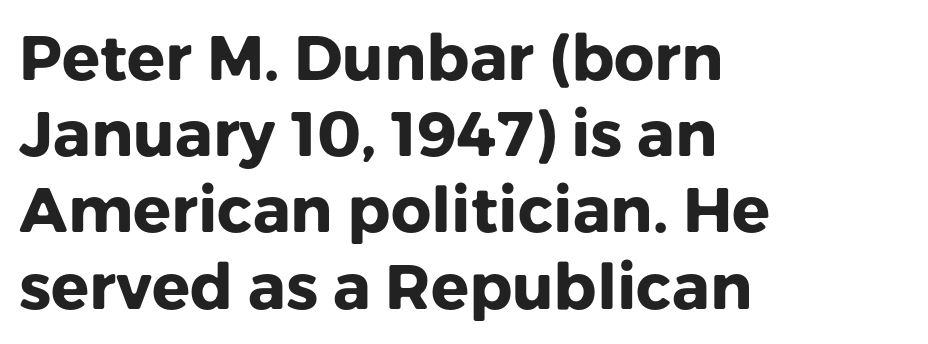
The rendering keeps characters at their native spacing. This rendering features lettering with no underline. The passage is arranged the way most books set body copy — flush left. These lines carry a lot of weight — the face is fully bold. Spacing verdict: proportional, widths tailored to each character. Does the type have serifs? No, each stem ends abruptly.
